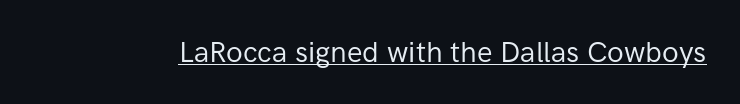
{"serif": "no", "italic": "no", "bold": "no", "weight": "regular", "width": "normal", "stroke_contrast": "low", "x_height": "medium", "monospaced": "no", "underline": "yes", "letter_spacing": "normal", "letter_spacing_em": 0.0, "glyph_px": 29}
